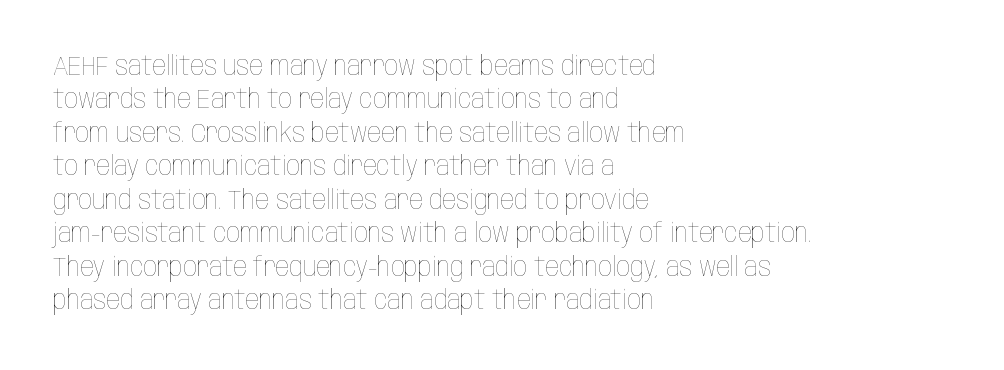
The image shows 27 px text type, upright; set left-aligned, line spacing 1.24x, normal letter spacing, not underlined.
